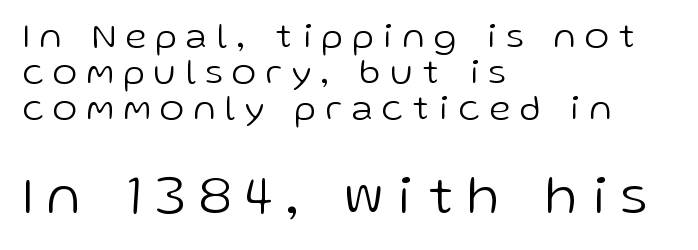
You could not count columns in this text — the font is proportionally spaced. Casual observation: everything's shoved over to the left. Each stroke keeps to a modest, everyday thickness or less. Stroke terminals: plain, sans-serif. Designer's note — italics off, roman on.
